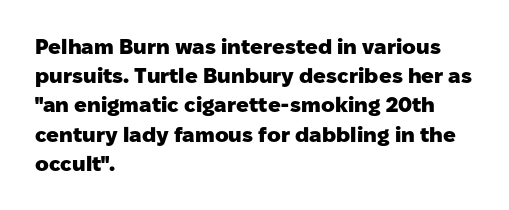
When letters stand straight like this, we call the style roman or upright. Line starts are locked; line ends wander. Quick note: underline off. Words appear dense and cohesive because spacing is normal. A normal amount of white space separates one row of letters from the next.
